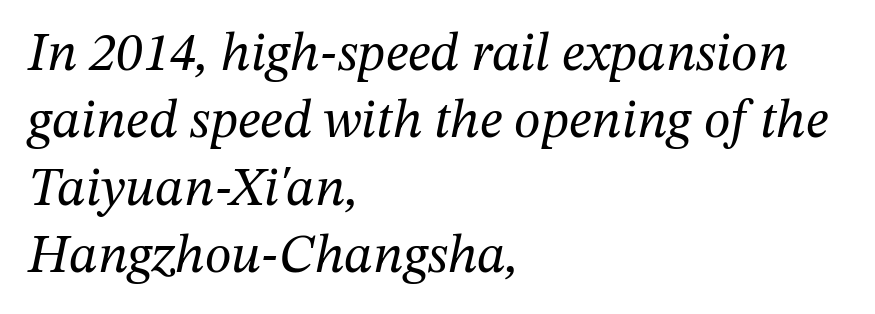
Rows of type keep a routine distance in the vertical direction. Type without underlining. The typography opts for an oblique posture over an upright one. Varying glyph widths throughout — classic text-font behaviour.
